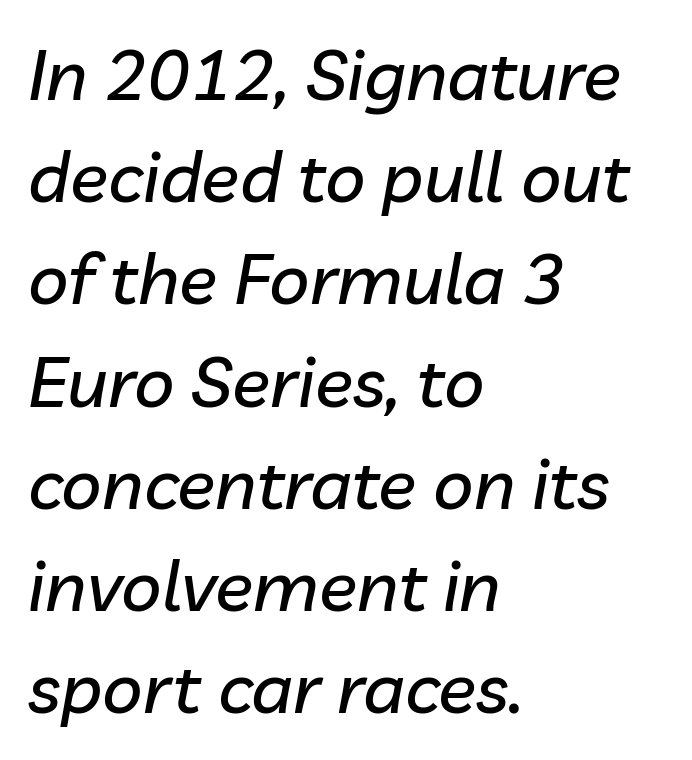
{"italic": "yes", "lean": "right", "slant_degrees": 10, "width": "normal", "stroke_contrast": "low", "x_height": "medium", "monospaced": "no", "underline": "no", "align": "left", "line_spacing": "normal", "line_spacing_ratio": 1.44, "letter_spacing": "normal", "letter_spacing_em": 0.0, "glyph_px": 71}
